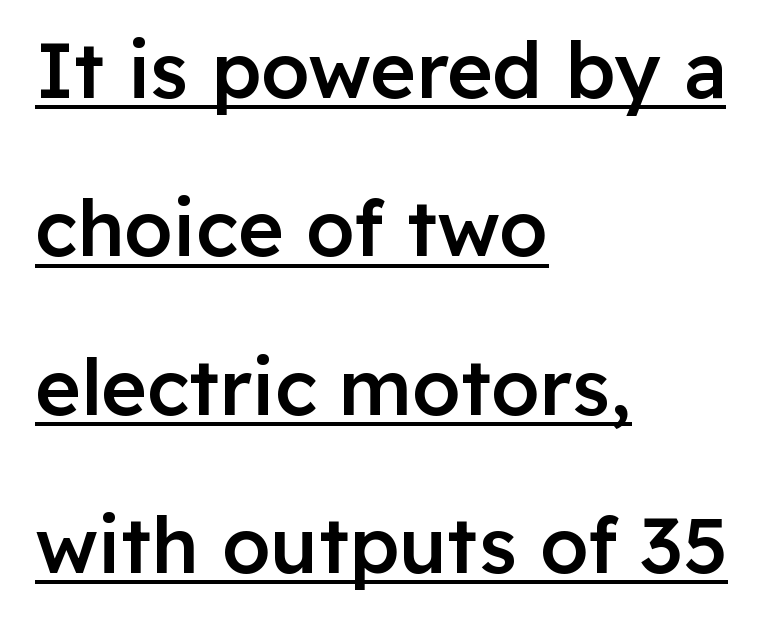
{"serif": "no", "italic": "no", "bold": "semi", "weight": "semibold", "width": "normal", "stroke_contrast": "low", "x_height": "medium", "monospaced": "no", "underline": "yes", "align": "left", "line_spacing": "loose", "line_spacing_ratio": 2.03, "letter_spacing": "normal", "letter_spacing_em": 0.0, "glyph_px": 78}
